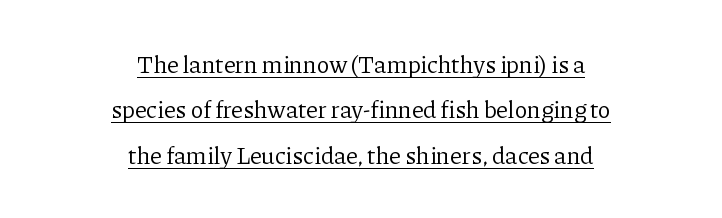
The image shows 24 px text type, upright; set centered, line spacing 1.89x, normal letter spacing, underlined.
